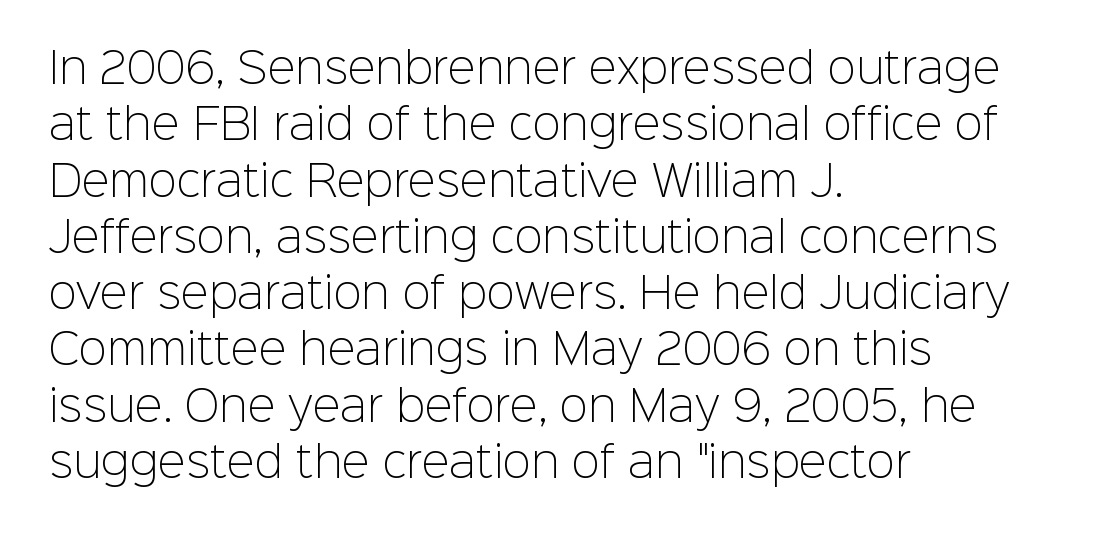
If you drew a line through each stem, it would be perfectly vertical. Does the copy run flush right? No — it runs flush left. Character widths vary here, with narrow letters taking less room than wide ones. Summary of vertical rhythm: regular, with standard interline spacing. The letters carry no serifs — their stems end cleanly without finishing strokes.
